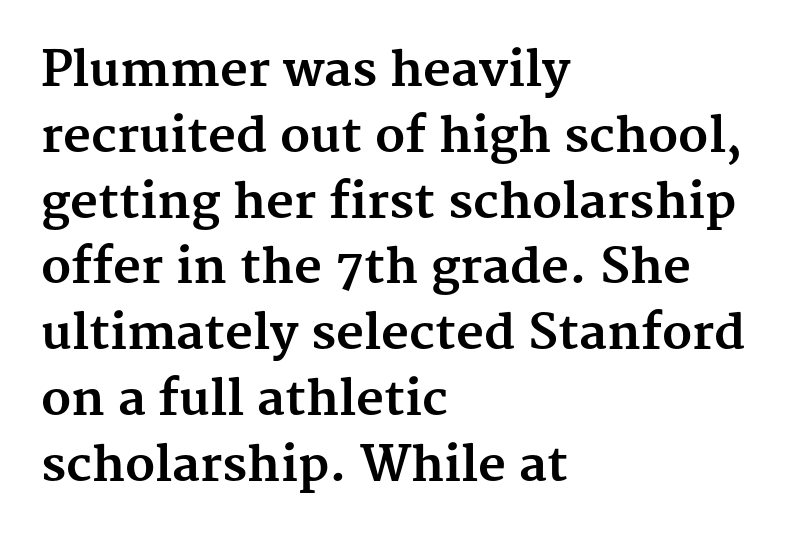
Q: Is the text bold? A: Yes.
Q: Is the text italic (slanted)? A: No, it is upright.
Q: Is the typeface a serif or a sans-serif typeface? A: Serif.
Q: Is the text underlined? A: No.
Q: How is the paragraph aligned? A: Left-aligned.
Q: Is the spacing between letters normal or unusually wide? A: Normal.
Q: Is the spacing between lines tight, normal or loose? A: Normal.
Q: Width (condensed, normal, or wide)? A: Normal.
Q: Stroke contrast? A: Medium.
Q: x-height? A: Medium.
Q: Monospaced? A: No.
